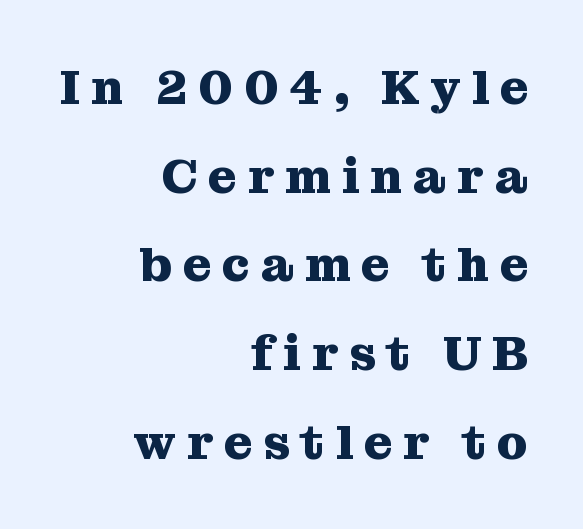
The letters carry serifs — small finishing strokes at the ends of their stems. The glyphs have the mass of a bold cut. Every stem runs plumb, perpendicular to the baseline. The string is rendered with underlining switched off.
